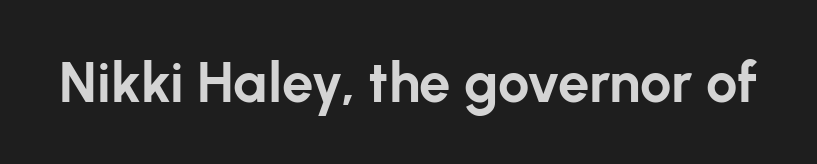
{"serif": "no", "italic": "no", "bold": "yes", "weight": "bold", "width": "normal", "stroke_contrast": "low", "x_height": "medium", "monospaced": "no", "underline": "no", "letter_spacing": "normal", "letter_spacing_em": 0.0, "glyph_px": 56}
